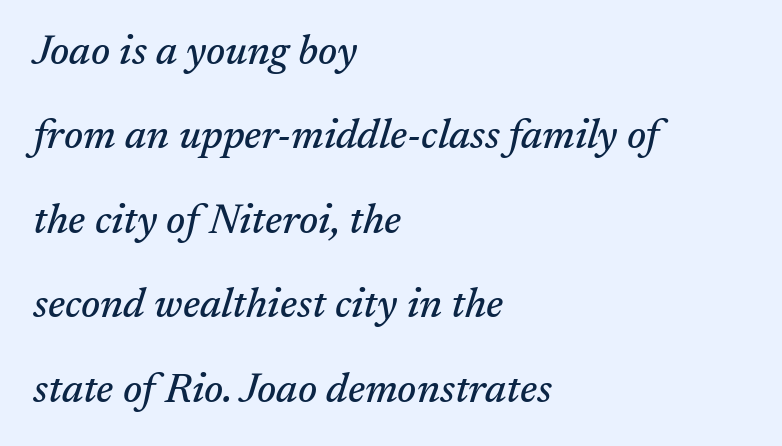
Here the glyphs are tracked normally, forming tight word shapes. The line-height multiplier appears high, well above default. The designer went with a serif here, giving each stem small feet. The strip under each line holds only bare page. Looks like regular typesetting: each glyph gets only the width it needs.
